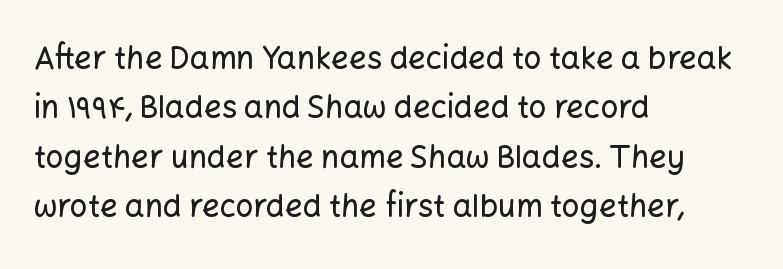
{"serif": "no", "italic": "no", "width": "normal", "stroke_contrast": "low", "x_height": "medium", "monospaced": "no", "underline": "no", "align": "left", "line_spacing": "normal", "line_spacing_ratio": 1.59, "letter_spacing": "normal", "letter_spacing_em": 0.0, "glyph_px": 31}
